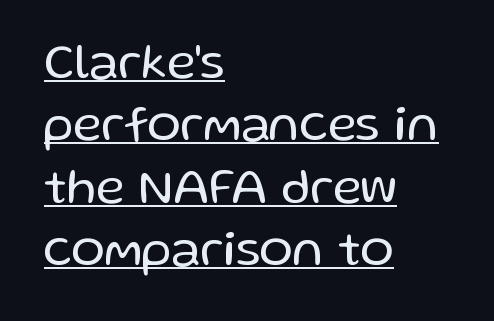
The image shows 50 px regular-weight sans-serif type, upright; set left-aligned, normal line spacing (1.25x), normal letter spacing, underlined; low stroke contrast and a medium x-height.
